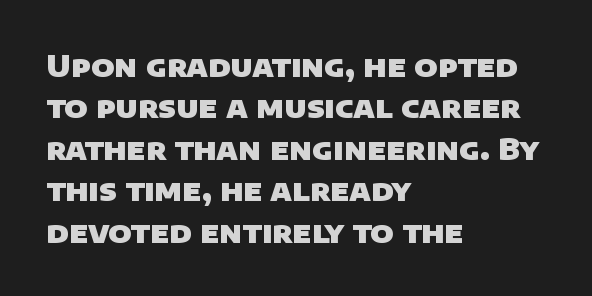
The image shows 30 px heavy sans-serif type; set left-aligned, normal line spacing (1.38x), normal letter spacing, not underlined; low stroke contrast and a large x-height.
